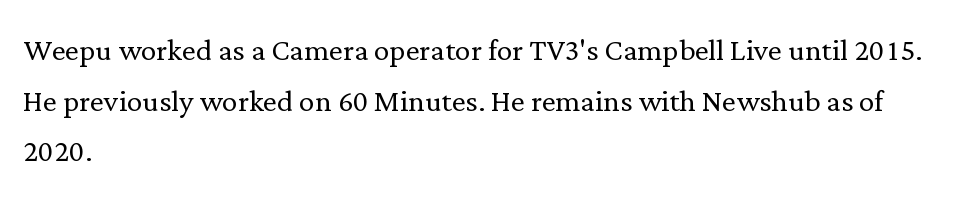
The image shows 39 px light serif type, upright; set left-aligned, normal line spacing (1.3x), normal letter spacing, not underlined; low stroke contrast and a medium x-height.
